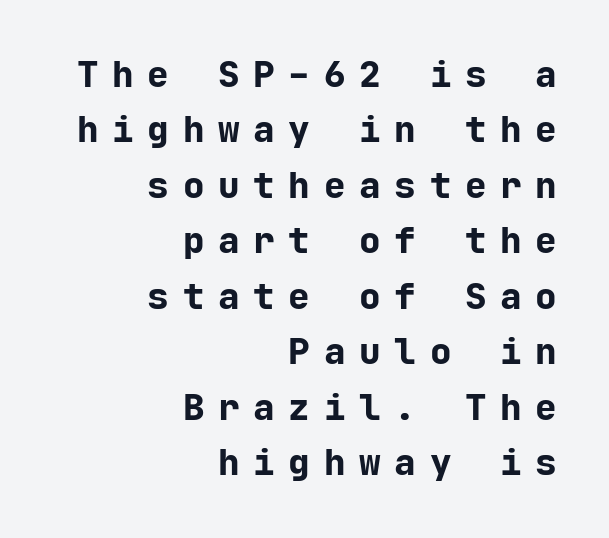
The letters are spread apart with noticeably loose tracking. Vertically, the passage feels balanced, rows spaced as you'd expect. Weight check: bold — yes, fully. The space directly below the letters is spotless.
